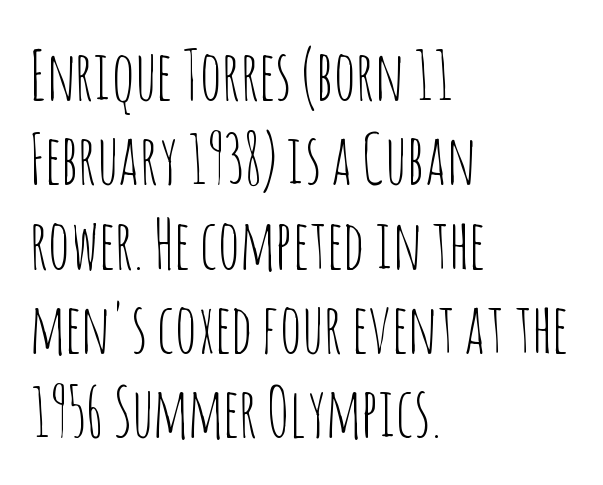
The image shows 68 px thin, condensed sans-serif type, upright; set left-aligned, line spacing 1.24x, normal letter spacing, not underlined; low stroke contrast and a large x-height.
